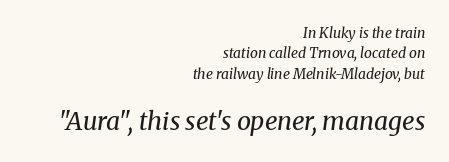
Q: Is the text bold? A: No.
Q: Is the text italic (slanted)? A: Yes, it leans right by about 8 degrees.
Q: Is the text underlined? A: No.
Q: How is the paragraph aligned? A: Right-aligned.
Q: Is the spacing between letters normal or unusually wide? A: Normal.
Q: Is the spacing between lines tight, normal or loose? A: Normal.
Q: Which block of text is set in a larger size, the first (top) or the second (bottom)? A: The second (bottom) one.
